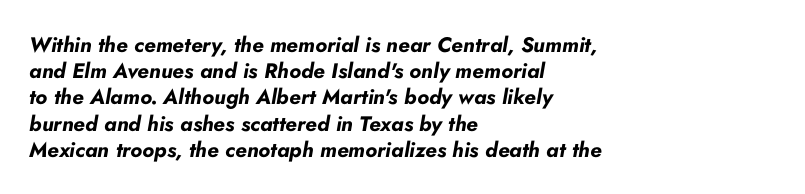
Q: Is the text bold? A: Yes.
Q: Is the text italic (slanted)? A: Yes, it leans right by about 10 degrees.
Q: Is the text underlined? A: No.
Q: How is the paragraph aligned? A: Left-aligned.
Q: Is the spacing between letters normal or unusually wide? A: Normal.
Q: Is the spacing between lines tight, normal or loose? A: Normal.
